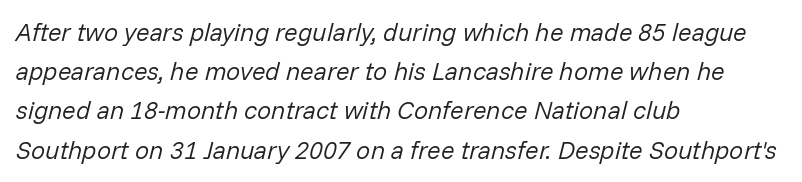
A typesetter would call this zero additional tracking. The axis of the letterforms is tilted away from vertical. Evenly set lines give the paragraph a standard silhouette. Descenders hang freely into open space.
